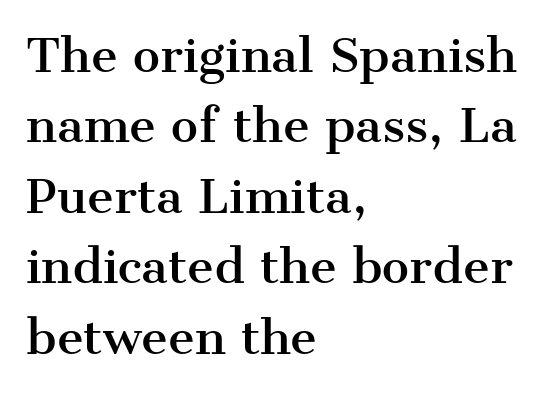
Summary of vertical rhythm: regular, with standard interline spacing. The passage shown is typeset with a serif family. This sample is left-justified, so line endings fall wherever the words run out. Varying glyph widths throughout — classic text-font behaviour. The lettering holds an erect, upright posture throughout.
